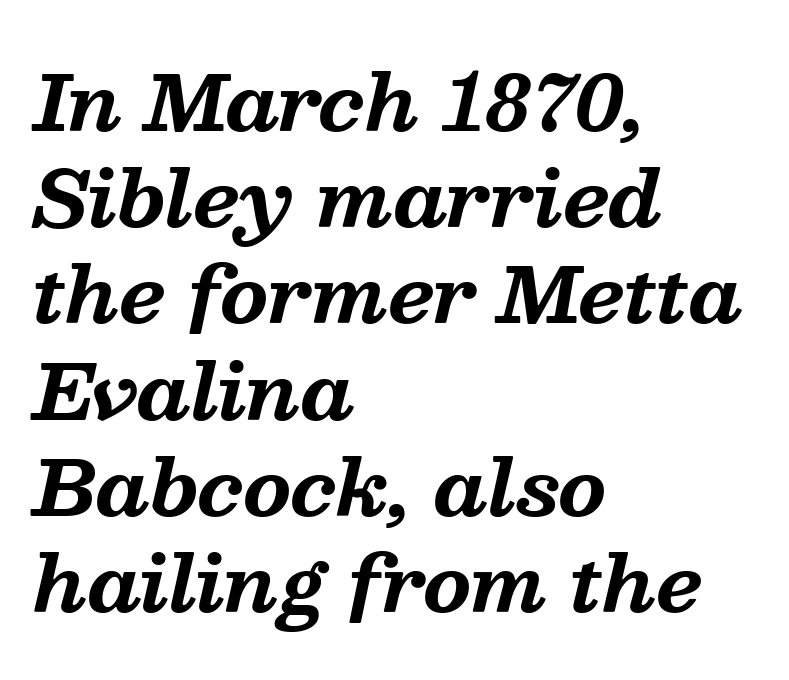
The type is set solid horizontally, with unmodified tracking. Reading down the column, the eye jumps a familiar distance to each next line. The passage shown is typeset with a serif family. Tall strokes in this sample are angled rather than plumb. Honestly, there is no underline to notice here at all. What weight is shown? A full bold with thick strokes.
